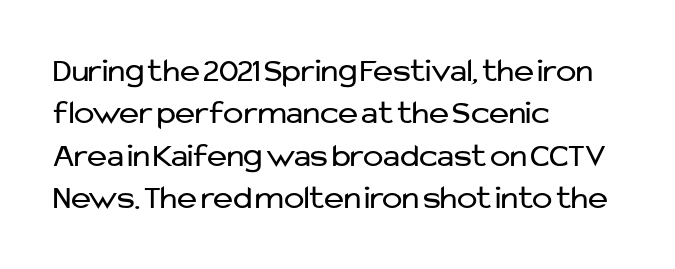
Q: Is the text bold? A: No.
Q: Is the text italic (slanted)? A: No, it is upright.
Q: Is the typeface a serif or a sans-serif typeface? A: Sans-serif.
Q: Is the text underlined? A: No.
Q: How is the paragraph aligned? A: Left-aligned.
Q: Is the spacing between letters normal or unusually wide? A: Normal.
Q: Is the spacing between lines tight, normal or loose? A: Normal.
Q: Width (condensed, normal, or wide)? A: Normal.
Q: Stroke contrast? A: Low.
Q: x-height? A: Medium.
Q: Monospaced? A: No.
